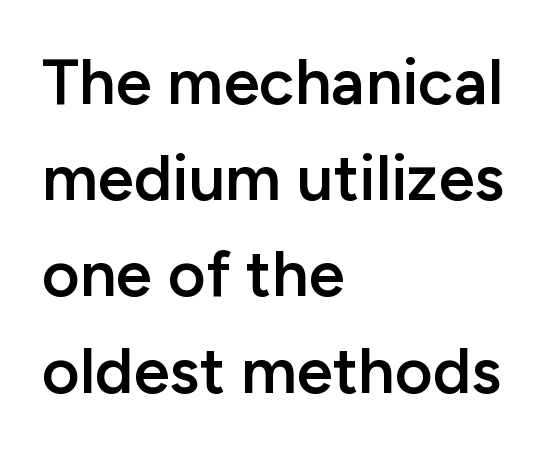
The image shows 65 px semibold sans-serif type, upright; set left-aligned, normal line spacing (1.48x), normal letter spacing, not underlined; low stroke contrast and a medium x-height.
